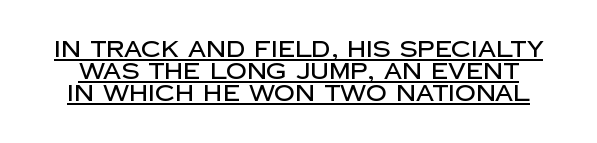
{"italic": "no", "underline": "yes", "line_spacing": "tight", "line_spacing_ratio": 0.95, "letter_spacing": "normal", "letter_spacing_em": 0.0, "glyph_px": 23}
